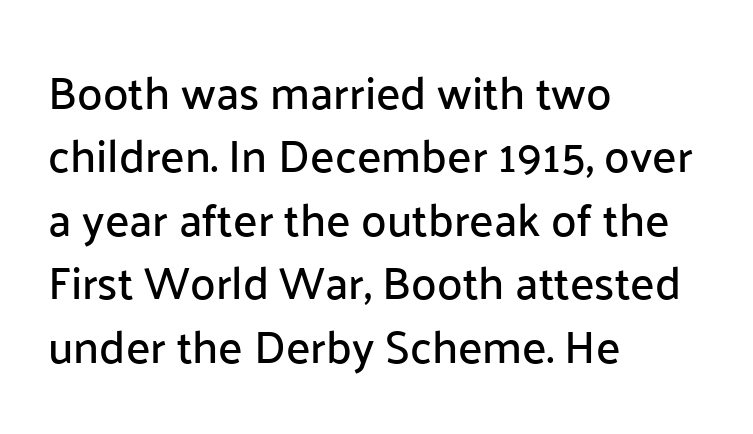
{"serif": "no", "italic": "no", "width": "normal", "stroke_contrast": "low", "x_height": "medium", "monospaced": "no", "underline": "no", "align": "left", "line_spacing": "normal", "line_spacing_ratio": 1.38, "letter_spacing": "normal", "letter_spacing_em": 0.0, "glyph_px": 46}
